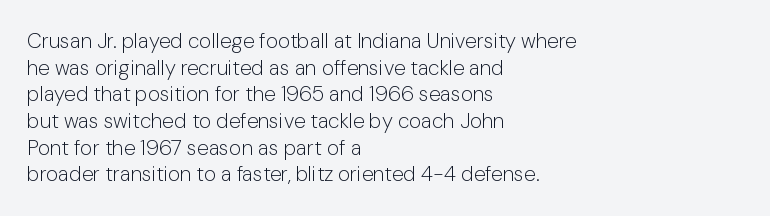
{"italic": "no", "bold": "no", "underline": "no", "align": "left", "line_spacing": "normal", "line_spacing_ratio": 1.27, "letter_spacing": "normal", "letter_spacing_em": 0.0, "glyph_px": 21}
